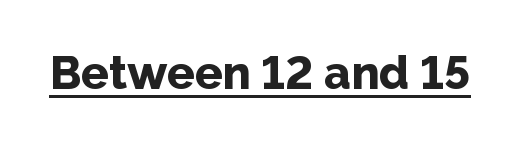
The image shows 46 px bold sans-serif type, upright; set normal letter spacing, underlined; low stroke contrast and a medium x-height.
